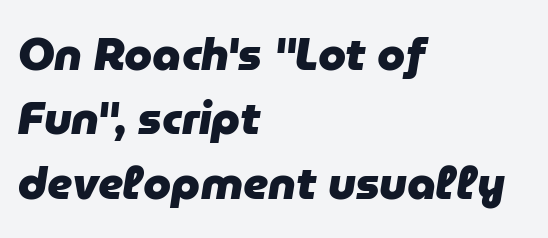
The image shows 45 px heavy type, italic (leaning right); set left-aligned, normal line spacing (1.43x), normal letter spacing, not underlined; low stroke contrast and a medium x-height.
